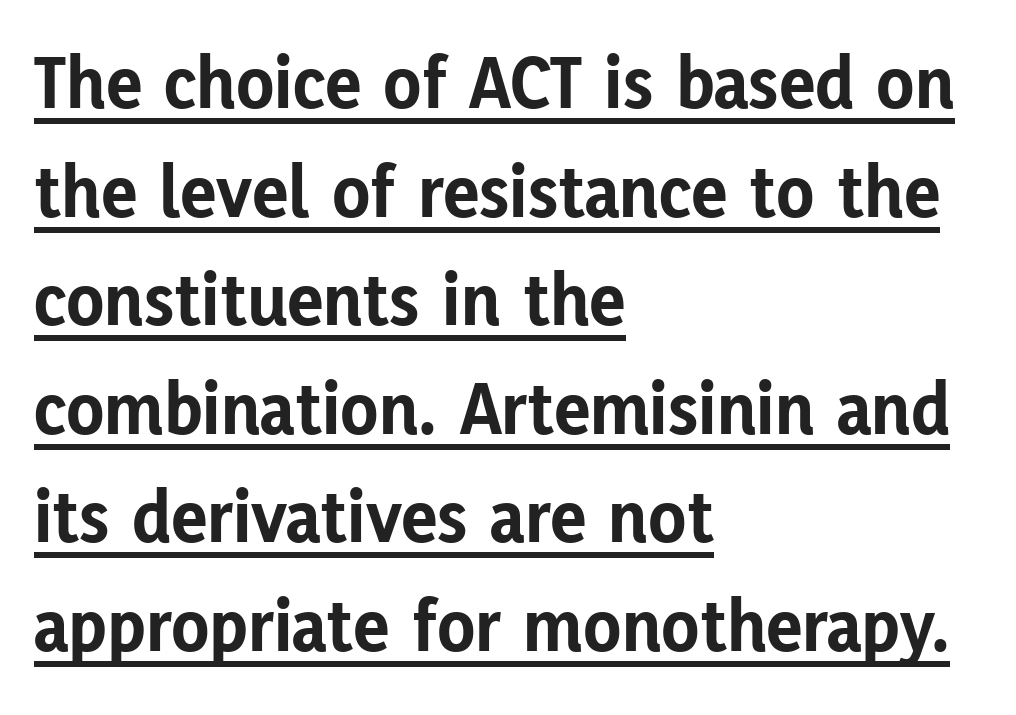
Q: Is the text bold? A: Yes.
Q: Is the text italic (slanted)? A: No, it is upright.
Q: Is the typeface a serif or a sans-serif typeface? A: Sans-serif.
Q: Is the text underlined? A: Yes.
Q: How is the paragraph aligned? A: Left-aligned.
Q: Is the spacing between letters normal or unusually wide? A: Normal.
Q: Is the spacing between lines tight, normal or loose? A: Normal.
Q: Width (condensed, normal, or wide)? A: Normal.
Q: Stroke contrast? A: Low.
Q: x-height? A: Medium.
Q: Monospaced? A: No.
